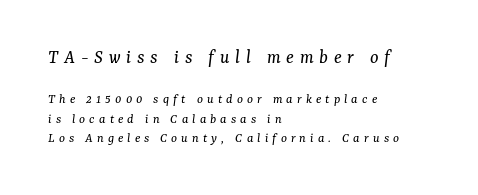
Q: Is the text bold? A: No.
Q: Is the text italic (slanted)? A: Yes, it leans right by about 7 degrees.
Q: Is the text underlined? A: No.
Q: How is the paragraph aligned? A: Left-aligned.
Q: Is the spacing between letters normal or unusually wide? A: Unusually wide.
Q: Is the spacing between lines tight, normal or loose? A: Normal.
Q: Which block of text is set in a larger size, the first (top) or the second (bottom)? A: The first (top) one.
